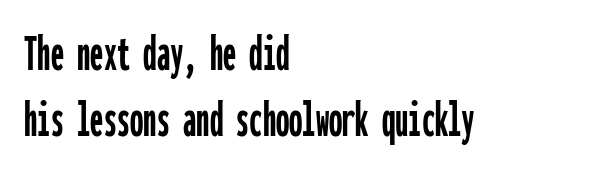
{"serif": "no", "italic": "no", "width": "condensed", "stroke_contrast": "low", "x_height": "medium", "monospaced": "yes", "underline": "no", "align": "left", "line_spacing": "normal", "line_spacing_ratio": 1.25, "letter_spacing": "normal", "letter_spacing_em": 0.0, "glyph_px": 53}
